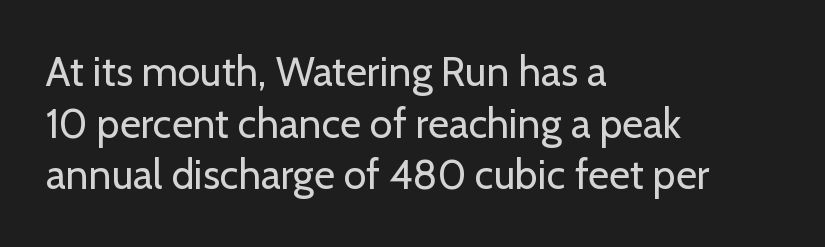
Q: Is the text bold? A: No.
Q: Is the text italic (slanted)? A: No, it is upright.
Q: Is the typeface a serif or a sans-serif typeface? A: Sans-serif.
Q: Is the text underlined? A: No.
Q: How is the paragraph aligned? A: Left-aligned.
Q: Is the spacing between letters normal or unusually wide? A: Normal.
Q: Is the spacing between lines tight, normal or loose? A: Normal.
Q: Width (condensed, normal, or wide)? A: Normal.
Q: Stroke contrast? A: Low.
Q: x-height? A: Medium.
Q: Monospaced? A: No.
